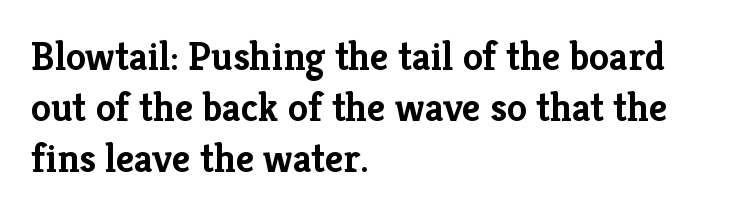
The image shows 40 px semibold serif type, upright; set left-aligned, normal line spacing (1.28x), normal letter spacing, not underlined; low stroke contrast and a medium x-height.
